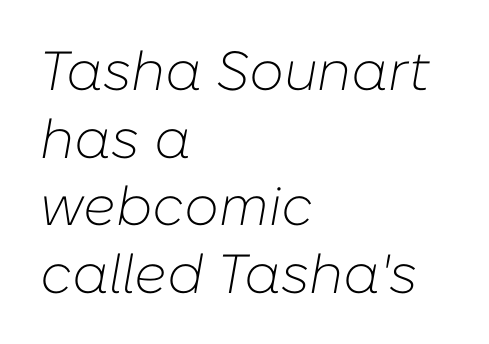
The typography opts for an oblique posture over an upright one. Notice how the passage keeps a crisp vertical edge on the left only. Letters have the restrained weight of plain body copy at most. Glance below the letters and you will spot only blank space. Here the designer chose a conventional face with non-uniform glyph widths. Inter-character spacing is left at the font's built-in metrics.
